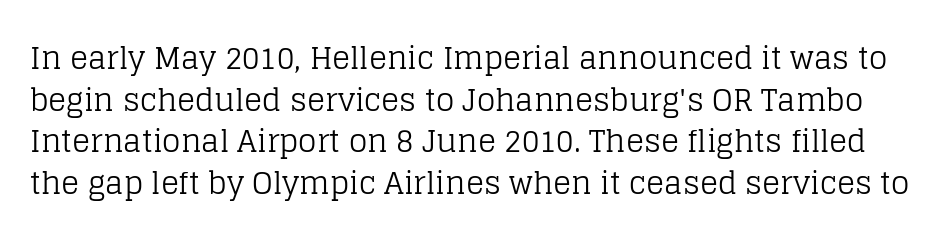
Q: Is the text bold? A: No.
Q: Is the text italic (slanted)? A: No, it is upright.
Q: Is the typeface a serif or a sans-serif typeface? A: Serif.
Q: Is the text underlined? A: No.
Q: Is the spacing between letters normal or unusually wide? A: Normal.
Q: Is the spacing between lines tight, normal or loose? A: Normal.
Q: Width (condensed, normal, or wide)? A: Normal.
Q: Stroke contrast? A: Low.
Q: x-height? A: Large.
Q: Monospaced? A: No.
